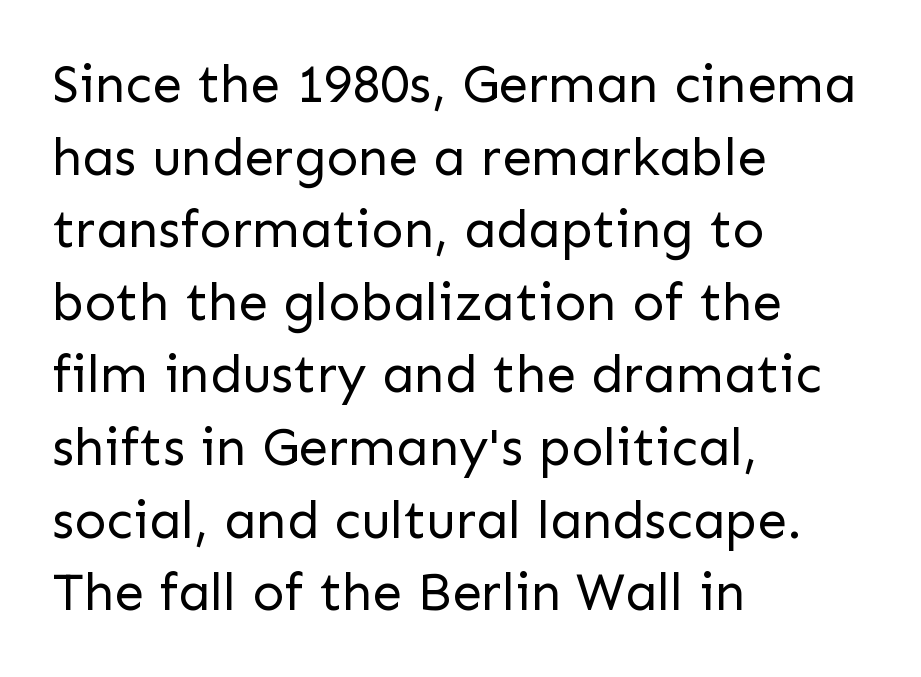
The image shows 53 px regular-weight sans-serif type, upright; set left-aligned, normal line spacing (1.37x), normal letter spacing, not underlined; low stroke contrast and a medium x-height.
